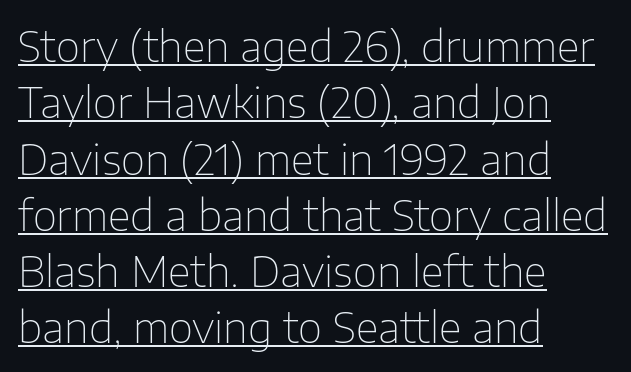
The image shows 42 px thin sans-serif type, upright; set left-aligned, normal line spacing (1.34x), normal letter spacing, underlined; low stroke contrast and a medium x-height.
